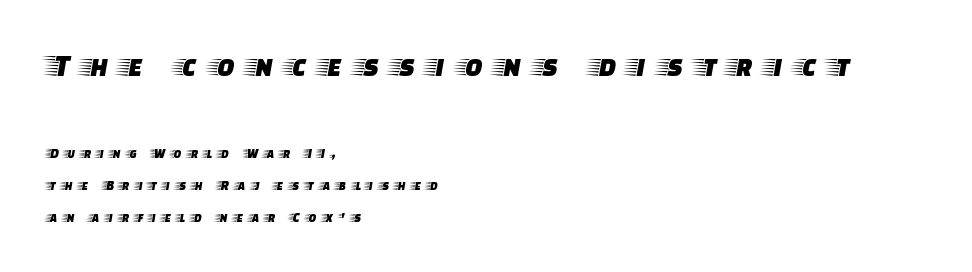
Q: Is the text italic (slanted)? A: Yes.
Q: Is the typeface a serif or a sans-serif typeface? A: Serif.
Q: Is the text underlined? A: No.
Q: How is the paragraph aligned? A: Left-aligned.
Q: Is the spacing between letters normal or unusually wide? A: Unusually wide.
Q: Is the spacing between lines tight, normal or loose? A: Loose.
Q: Which block of text is set in a larger size, the first (top) or the second (bottom)? A: The first (top) one.
Q: Width (condensed, normal, or wide)? A: Wide.
Q: Stroke contrast? A: Low.
Q: x-height? A: Large.
Q: Monospaced? A: No.
